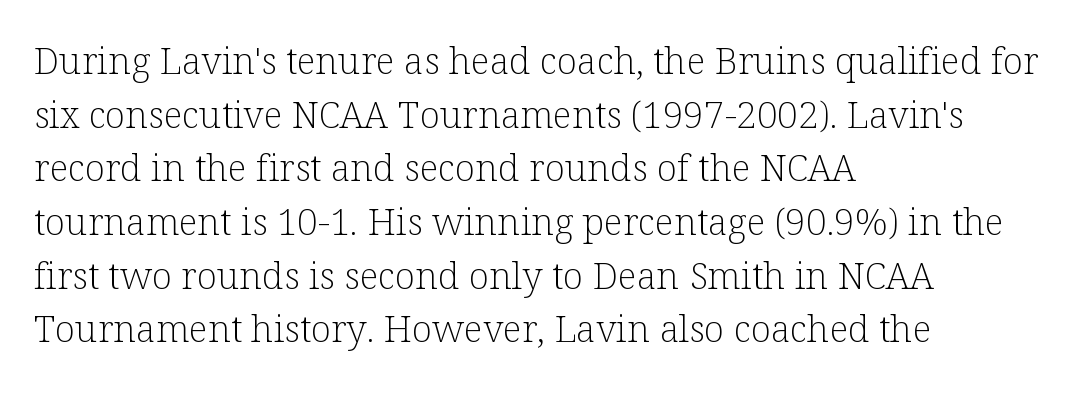
The lettering stays uniformly vertical, giving the passage a roman look. What kind of face is this? One with serifs. Has an underline been added? It has not. Quick note: interline space is typical. Nothing unusual about the tracking: characters are spaced as the font intends.
